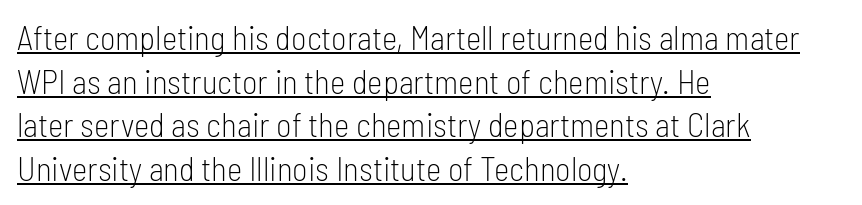
The image shows 33 px light, condensed sans-serif type, upright; set left-aligned, normal line spacing (1.32x), normal letter spacing, underlined; low stroke contrast and a medium x-height.
